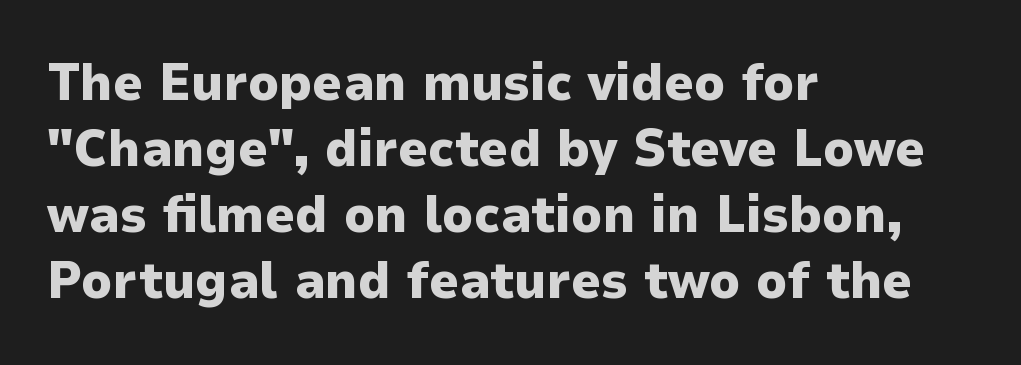
Q: Is the text bold? A: Yes.
Q: Is the text italic (slanted)? A: No, it is upright.
Q: Is the typeface a serif or a sans-serif typeface? A: Sans-serif.
Q: Is the text underlined? A: No.
Q: How is the paragraph aligned? A: Left-aligned.
Q: Is the spacing between letters normal or unusually wide? A: Normal.
Q: Is the spacing between lines tight, normal or loose? A: Normal.
Q: Width (condensed, normal, or wide)? A: Normal.
Q: Stroke contrast? A: Low.
Q: x-height? A: Medium.
Q: Monospaced? A: No.
